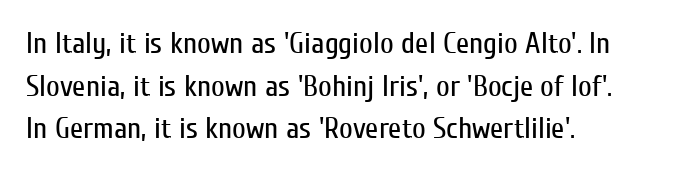
{"serif": "no", "italic": "no", "bold": "no", "weight": "regular", "width": "condensed", "stroke_contrast": "low", "x_height": "medium", "monospaced": "no", "underline": "no", "align": "left", "line_spacing": "normal", "line_spacing_ratio": 1.42, "letter_spacing": "normal", "letter_spacing_em": 0.0, "glyph_px": 30}
